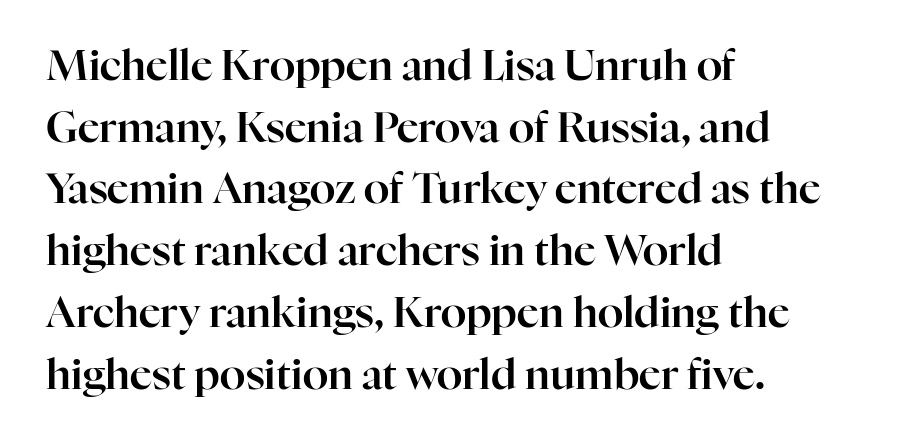
Italic: no, the glyphs are upright roman. Typeset ragged right — the left edge is the straight one. The space beneath each line is pristine and unruled. Observe the ordinary spacing: letters are neighbours, not strangers.
